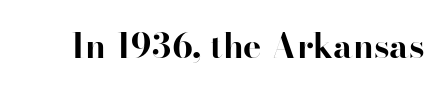
{"serif": "yes", "italic": "no", "bold": "yes", "weight": "bold", "width": "normal", "stroke_contrast": "high", "x_height": "small", "monospaced": "no", "underline": "no", "letter_spacing": "normal", "letter_spacing_em": 0.0, "glyph_px": 34}
